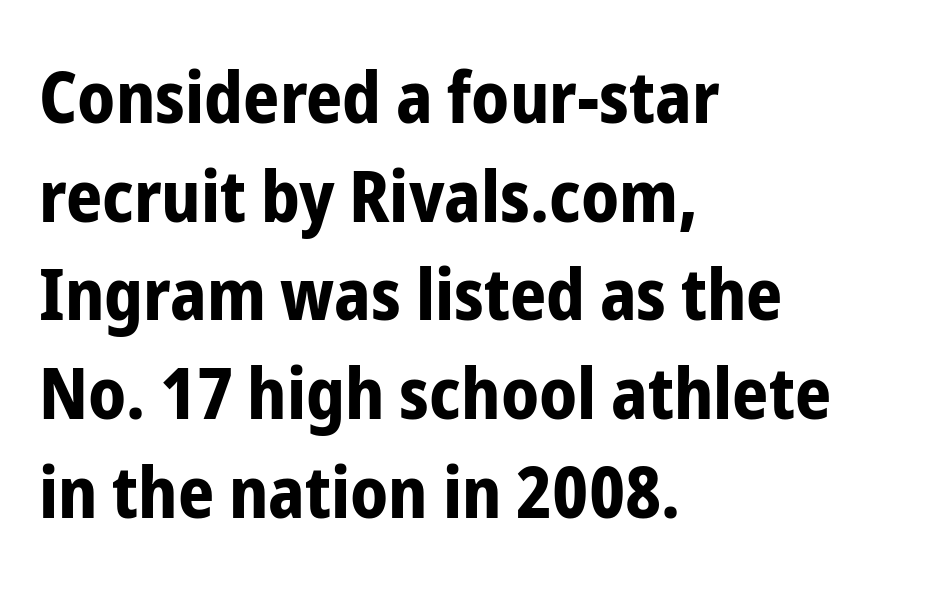
{"serif": "no", "italic": "no", "bold": "yes", "weight": "bold", "width": "condensed", "stroke_contrast": "low", "x_height": "medium", "monospaced": "no", "underline": "no", "align": "left", "line_spacing": "normal", "line_spacing_ratio": 1.39, "letter_spacing": "normal", "letter_spacing_em": 0.0, "glyph_px": 71}
